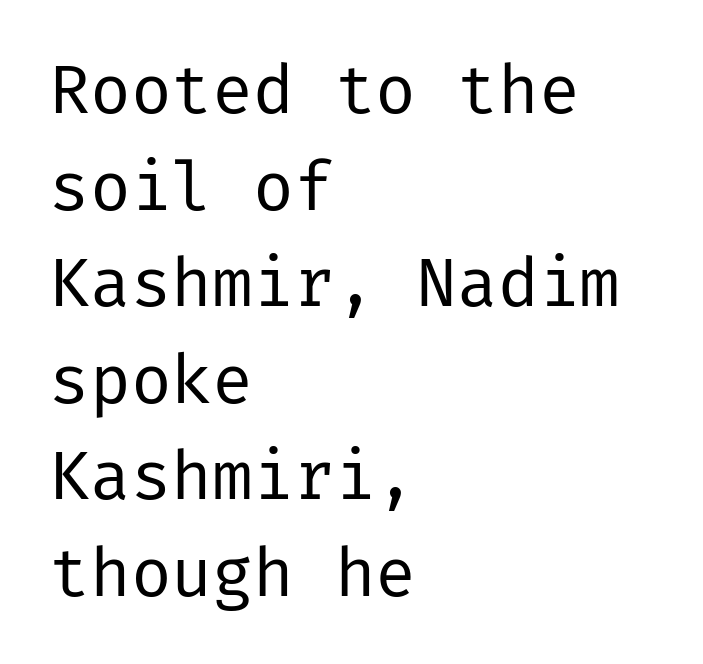
Vertical spacing — default. Nothing unusual about the tracking: characters are spaced as the font intends. Quick note: underline off. Stroke terminals: plain, sans-serif. Stroke mass is kept to a normal reading level or below.
